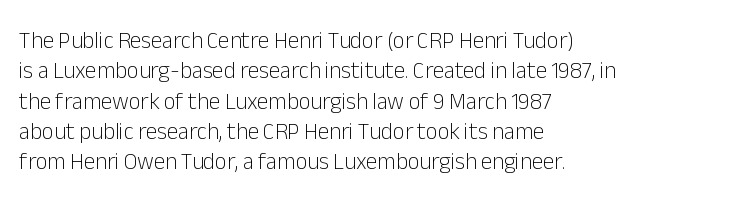
{"italic": "no", "bold": "no", "underline": "no", "align": "left", "line_spacing": "normal", "line_spacing_ratio": 1.32, "letter_spacing": "normal", "letter_spacing_em": 0.0, "glyph_px": 23}
